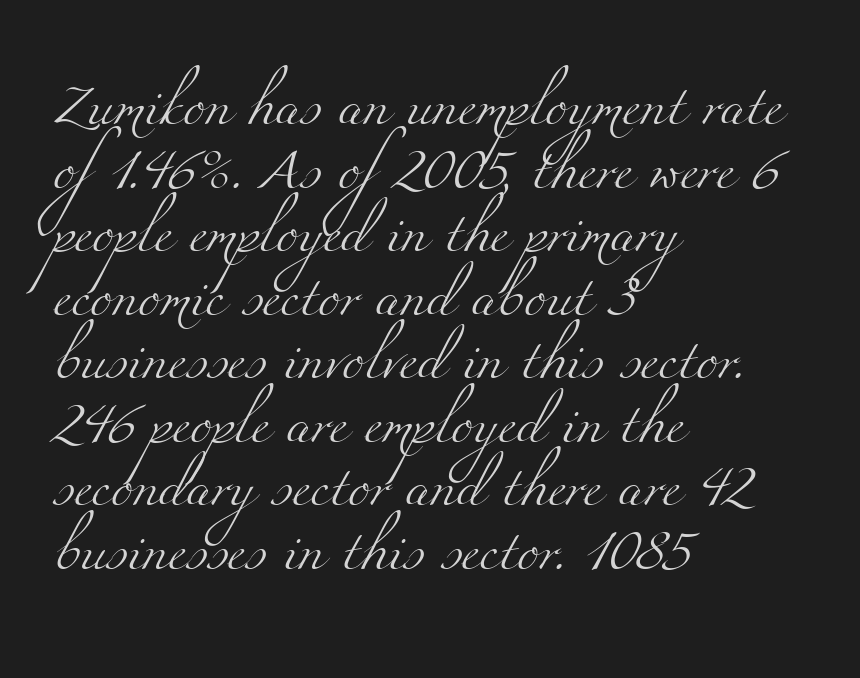
Caption: standard tracking, unaltered. Underlining? Definitely not there. These lines are set flush left with a ragged right edge. Summary of vertical rhythm: regular, with standard interline spacing. Here the designer chose a conventional face with non-uniform glyph widths.
